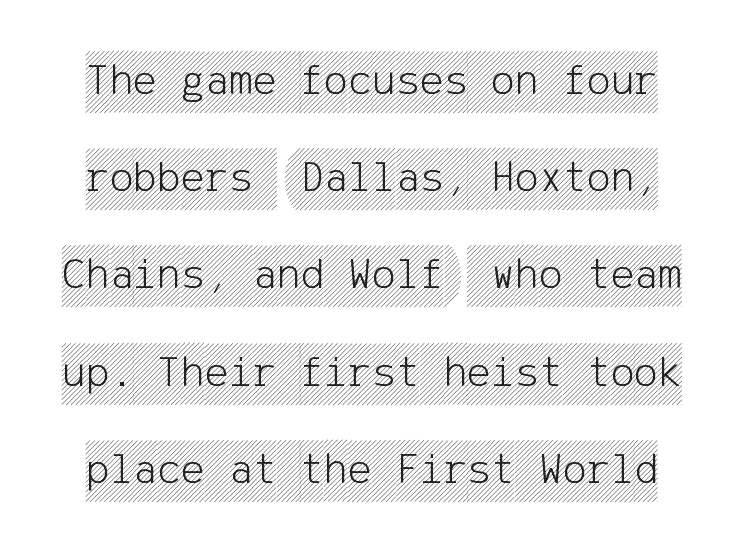
{"italic": "no", "width": "condensed", "x_height": "large", "underline": "no", "line_spacing": "loose", "line_spacing_ratio": 2.16, "letter_spacing": "normal", "letter_spacing_em": 0.0, "glyph_px": 45}
